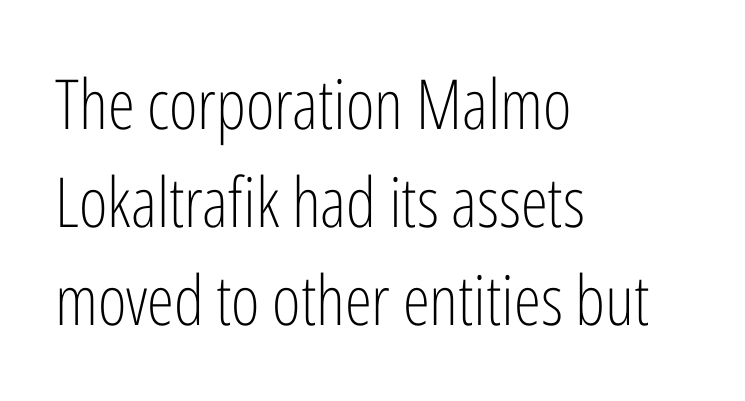
No feet cap the strokes, marking this as sans-serif type. The tracking reads as untouched default to a designer's eye. Horizontal alignment here is leftward, the default for most running prose. The lines sit at an ordinary, default distance from one another.
